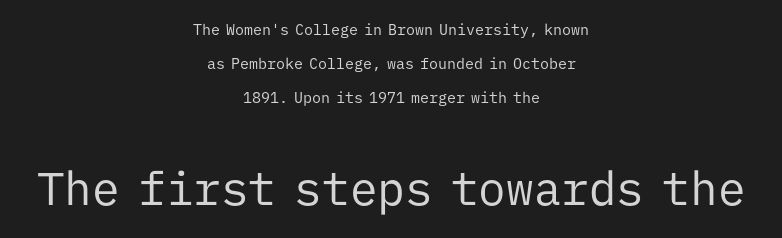
The image shows 46 px regular-weight sans-serif type, upright, monospaced; set centered, loose line spacing (2.26x), normal letter spacing, not underlined; the second (bottom) block is 3.07x larger; low stroke contrast and a medium x-height.
